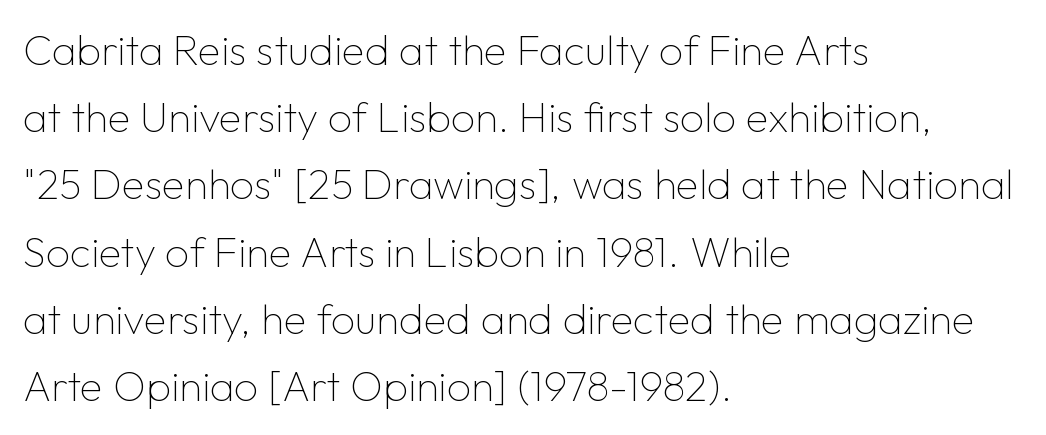
Q: Is the text bold? A: No.
Q: Is the text italic (slanted)? A: No, it is upright.
Q: Is the typeface a serif or a sans-serif typeface? A: Sans-serif.
Q: Is the text underlined? A: No.
Q: How is the paragraph aligned? A: Left-aligned.
Q: Is the spacing between letters normal or unusually wide? A: Normal.
Q: Is the spacing between lines tight, normal or loose? A: Normal.
Q: Width (condensed, normal, or wide)? A: Normal.
Q: Stroke contrast? A: Low.
Q: x-height? A: Medium.
Q: Monospaced? A: No.
